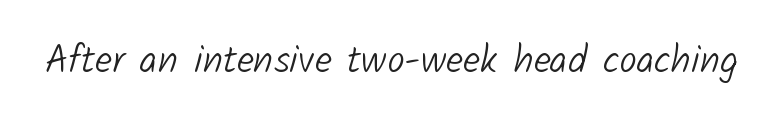
The image shows 39 px light sans-serif type; set normal letter spacing, not underlined; low stroke contrast and a medium x-height.
